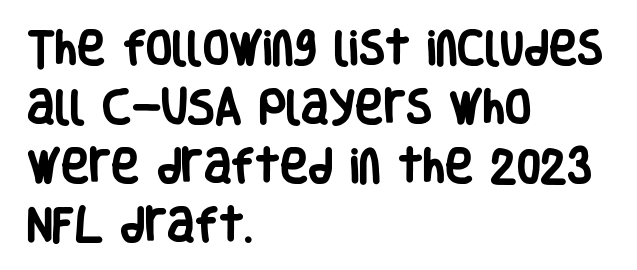
Q: Is the text bold? A: Yes.
Q: Is the text italic (slanted)? A: No, it is upright.
Q: Is the typeface a serif or a sans-serif typeface? A: Sans-serif.
Q: Is the text underlined? A: No.
Q: How is the paragraph aligned? A: Left-aligned.
Q: Is the spacing between letters normal or unusually wide? A: Normal.
Q: Is the spacing between lines tight, normal or loose? A: Normal.
Q: Width (condensed, normal, or wide)? A: Condensed.
Q: Stroke contrast? A: Low.
Q: x-height? A: Large.
Q: Monospaced? A: No.
